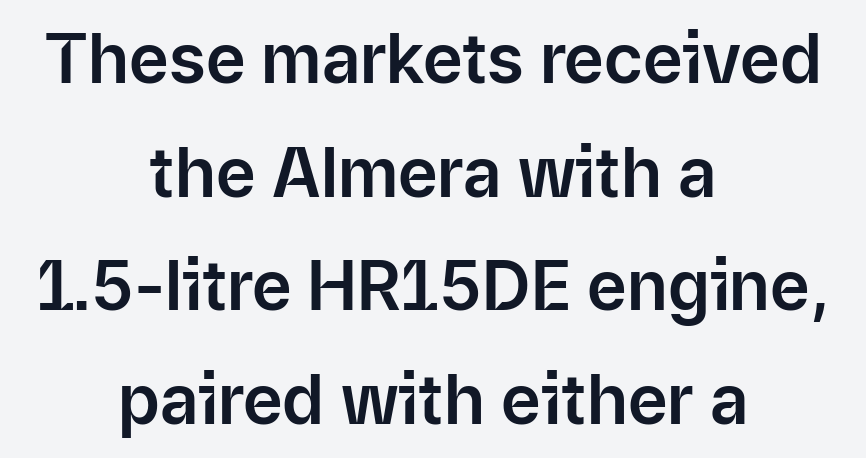
The image shows 68 px sans-serif type, upright; set centered, normal line spacing (1.67x), normal letter spacing, not underlined; low stroke contrast and a medium x-height.
